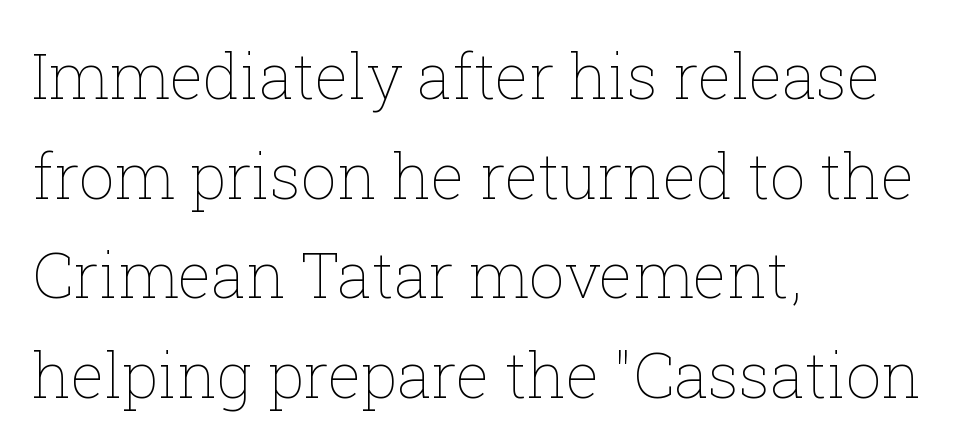
The image shows 63 px thin type, upright; set left-aligned, normal line spacing (1.58x), normal letter spacing, not underlined; low stroke contrast and a medium x-height.
